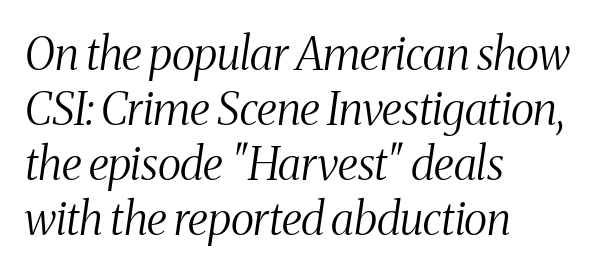
Q: Is the text bold? A: No.
Q: Is the text italic (slanted)? A: Yes, it leans right by about 8 degrees.
Q: Is the typeface a serif or a sans-serif typeface? A: Serif.
Q: Is the text underlined? A: No.
Q: How is the paragraph aligned? A: Left-aligned.
Q: Is the spacing between letters normal or unusually wide? A: Normal.
Q: Width (condensed, normal, or wide)? A: Condensed.
Q: Stroke contrast? A: Medium.
Q: x-height? A: Medium.
Q: Monospaced? A: No.
